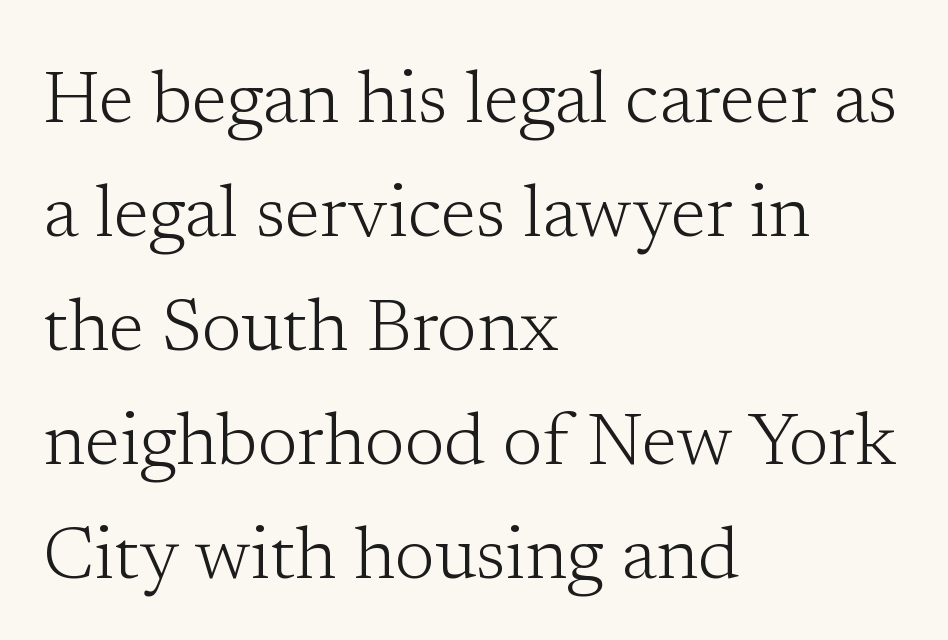
{"serif": "yes", "italic": "no", "bold": "no", "weight": "light", "width": "normal", "stroke_contrast": "low", "x_height": "medium", "monospaced": "no", "underline": "no", "align": "left", "line_spacing": "normal", "line_spacing_ratio": 1.56, "letter_spacing": "normal", "letter_spacing_em": 0.0, "glyph_px": 73}
